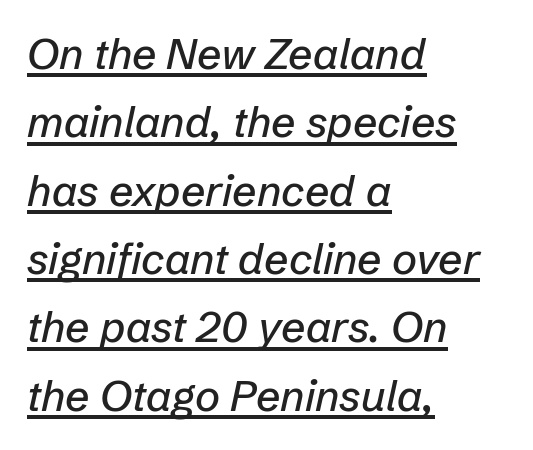
The string is rendered with underlining switched on. Character widths vary here, with narrow letters taking less room than wide ones. The whole block is typeset with a tilt. The horizontal fit of the characters is conventional and even. The setting favours the left margin, as ordinary paragraphs usually do. One glance says typical: line gaps are just what's usual.
